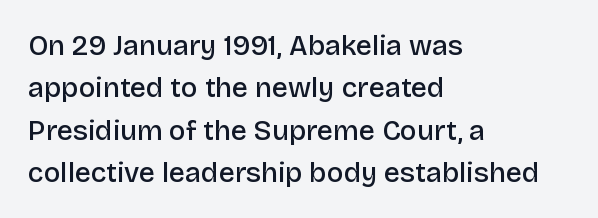
Q: Is the text bold? A: Semi-bold.
Q: Is the text italic (slanted)? A: No, it is upright.
Q: Is the typeface a serif or a sans-serif typeface? A: Sans-serif.
Q: Is the text underlined? A: No.
Q: How is the paragraph aligned? A: Left-aligned.
Q: Is the spacing between letters normal or unusually wide? A: Normal.
Q: Is the spacing between lines tight, normal or loose? A: Normal.
Q: Width (condensed, normal, or wide)? A: Normal.
Q: Stroke contrast? A: Low.
Q: x-height? A: Large.
Q: Monospaced? A: No.
